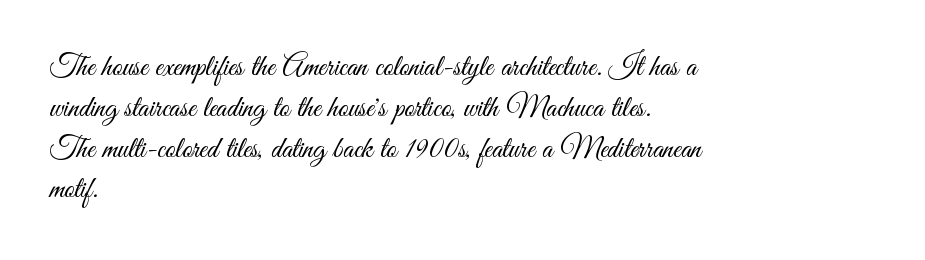
Q: Is the text bold? A: No.
Q: Is the text italic (slanted)? A: Yes.
Q: Is the typeface a serif or a sans-serif typeface? A: Sans-serif.
Q: Is the text underlined? A: No.
Q: How is the paragraph aligned? A: Left-aligned.
Q: Is the spacing between letters normal or unusually wide? A: Normal.
Q: Is the spacing between lines tight, normal or loose? A: Normal.
Q: Width (condensed, normal, or wide)? A: Condensed.
Q: Stroke contrast? A: Medium.
Q: x-height? A: Small.
Q: Monospaced? A: No.
